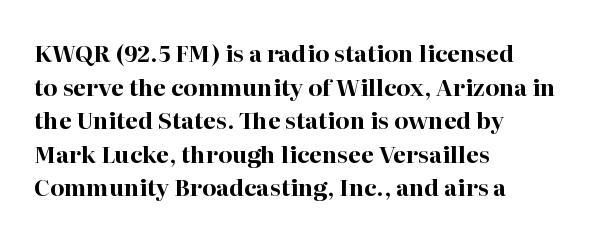
{"italic": "no", "bold": "yes", "underline": "no", "align": "left", "line_spacing": "normal", "line_spacing_ratio": 1.46, "letter_spacing": "normal", "letter_spacing_em": 0.0, "glyph_px": 23}
